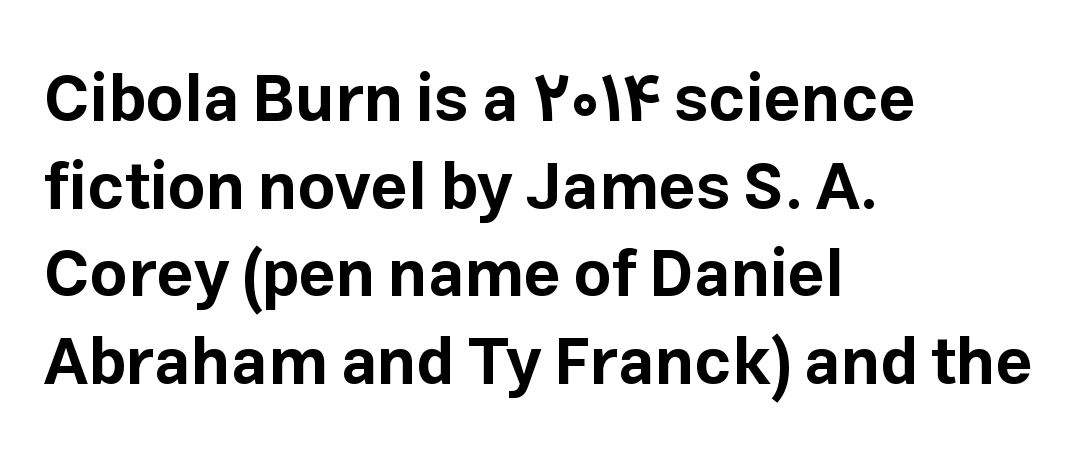
{"serif": "no", "italic": "no", "bold": "yes", "weight": "bold", "width": "normal", "stroke_contrast": "low", "x_height": "medium", "monospaced": "no", "underline": "no", "align": "left", "line_spacing": "normal", "line_spacing_ratio": 1.35, "letter_spacing": "normal", "letter_spacing_em": 0.0, "glyph_px": 65}
